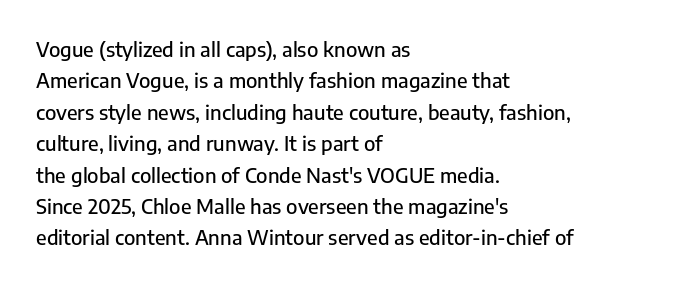
{"italic": "no", "underline": "no", "align": "left", "line_spacing": "normal", "line_spacing_ratio": 1.57, "letter_spacing": "normal", "letter_spacing_em": 0.0, "glyph_px": 20}
